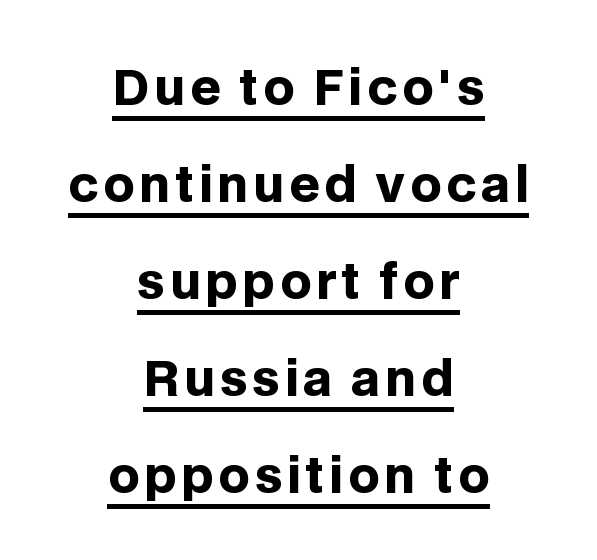
The image shows 48 px heavy sans-serif type, upright; set centered, loose line spacing (2.02x), underlined; low stroke contrast and a large x-height.
